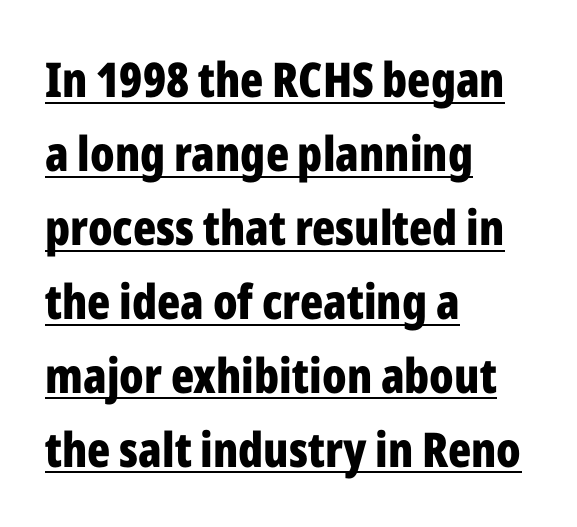
Q: Is the text bold? A: Yes.
Q: Is the text italic (slanted)? A: No, it is upright.
Q: Is the typeface a serif or a sans-serif typeface? A: Sans-serif.
Q: Is the text underlined? A: Yes.
Q: How is the paragraph aligned? A: Left-aligned.
Q: Is the spacing between letters normal or unusually wide? A: Normal.
Q: Is the spacing between lines tight, normal or loose? A: Normal.
Q: Width (condensed, normal, or wide)? A: Condensed.
Q: Stroke contrast? A: Low.
Q: x-height? A: Medium.
Q: Monospaced? A: No.
